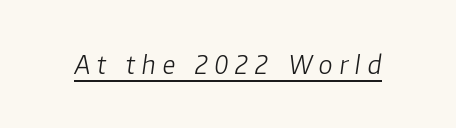
Quick note: underline on. Nothing heavy about these letters — not bold at all. If you drew a line through each stem, it would be angled. Look at the tracking — it's clearly loosened, letters drifting apart.
